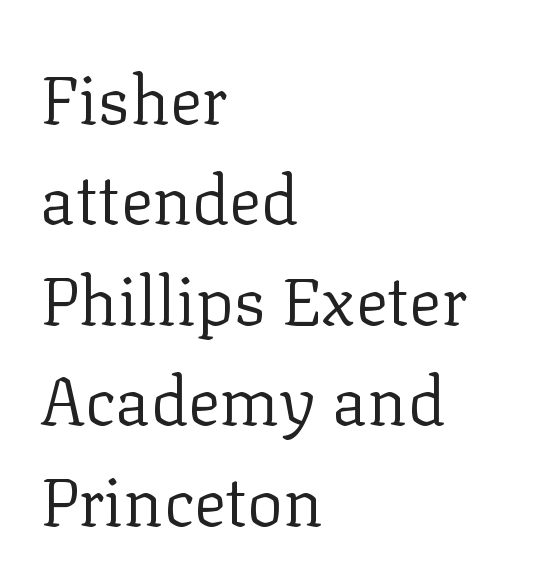
The line-height multiplier appears to be the usual default. Summary of weight: not heavy and not bold. Old-style or modern, the face here clearly has serifs. Ascenders rise straight up at ninety degrees. The horizontal fit of the characters is conventional and even. The rendering uses natural spacing where letterforms have individual widths.
